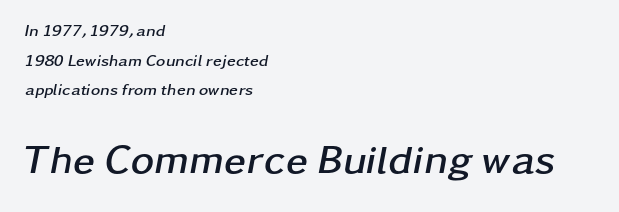
{"italic": "yes", "lean": "right", "slant_degrees": 11, "bold": "yes", "weight": "semibold", "width": "wide", "stroke_contrast": "low", "x_height": "medium", "monospaced": "no", "underline": "no", "align": "left", "line_spacing_ratio": 1.85, "letter_spacing": "normal", "letter_spacing_em": 0.0, "larger_block": "second", "size_ratio": 2.5, "glyph_px": 40}
